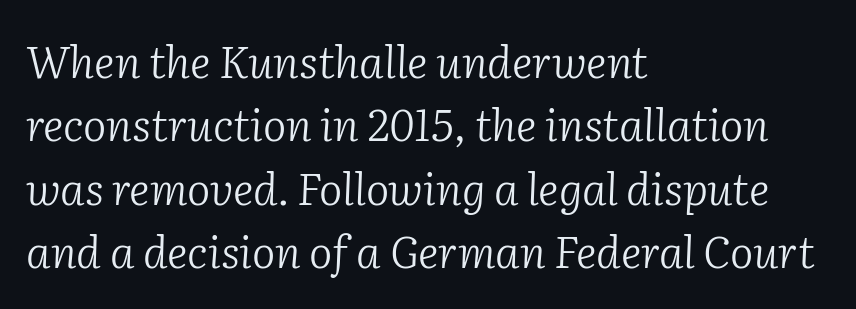
Q: Is the text bold? A: No.
Q: Is the text italic (slanted)? A: Yes, it leans right by about 2 degrees.
Q: Is the typeface a serif or a sans-serif typeface? A: Serif.
Q: Is the text underlined? A: No.
Q: How is the paragraph aligned? A: Left-aligned.
Q: Is the spacing between letters normal or unusually wide? A: Normal.
Q: Is the spacing between lines tight, normal or loose? A: Normal.
Q: Width (condensed, normal, or wide)? A: Normal.
Q: Stroke contrast? A: Low.
Q: x-height? A: Medium.
Q: Monospaced? A: No.
